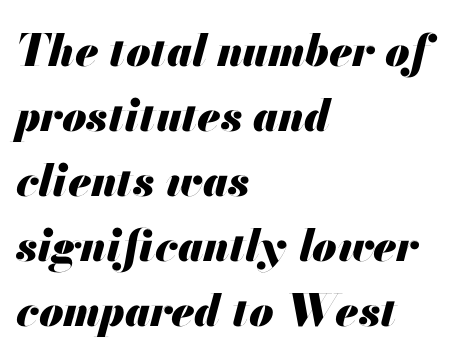
The image shows 44 px heavy type, italic (leaning right); set left-aligned, normal line spacing (1.48x), normal letter spacing, not underlined; medium stroke contrast and a small x-height.
